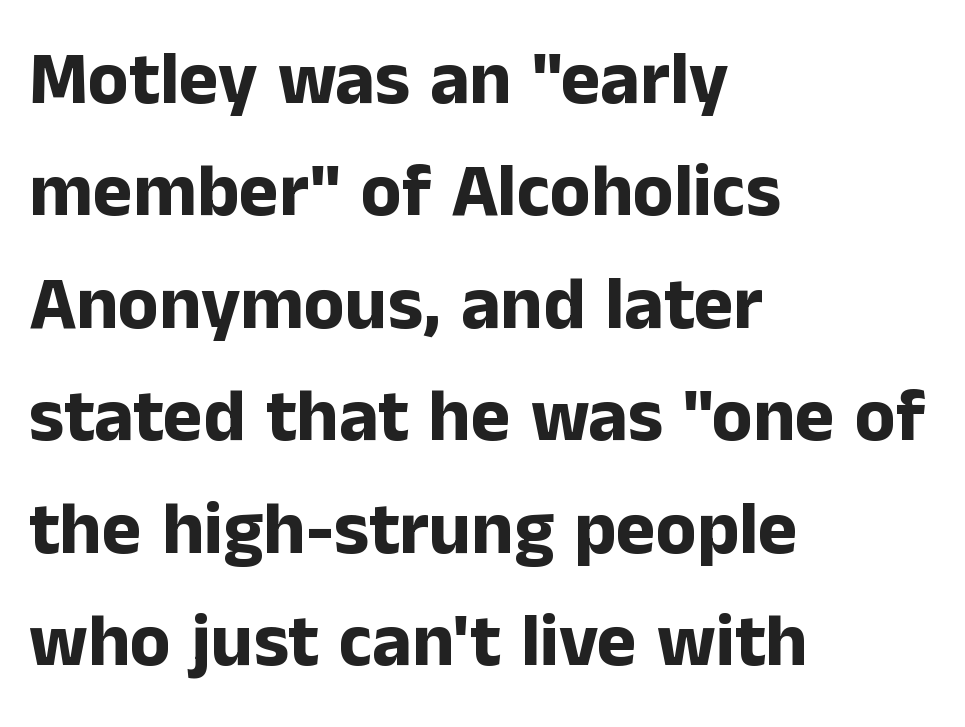
The font's upright variant was chosen for this text. Think of a printed novel: that variable character pitch is what you see here. The text was rendered using a sans face with plain stroke endings. A bare baseline throughout the passage. Which margin do the lines hug? The left one — the right edge is uneven. The leading is moderate, giving the passage an even texture.
